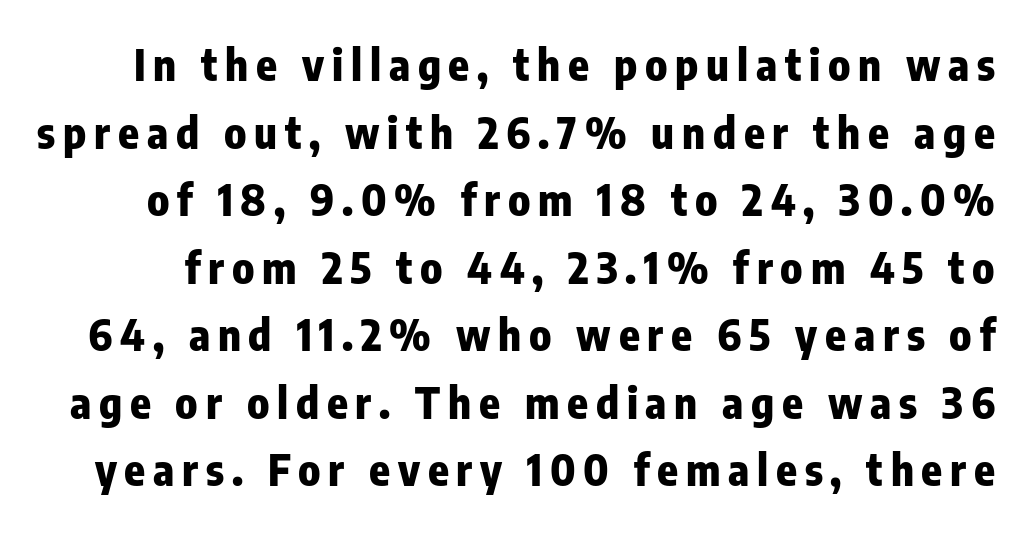
{"serif": "no", "italic": "no", "bold": "yes", "weight": "heavy", "width": "condensed", "stroke_contrast": "low", "x_height": "medium", "monospaced": "no", "underline": "no", "line_spacing": "normal", "line_spacing_ratio": 1.57, "glyph_px": 43}
